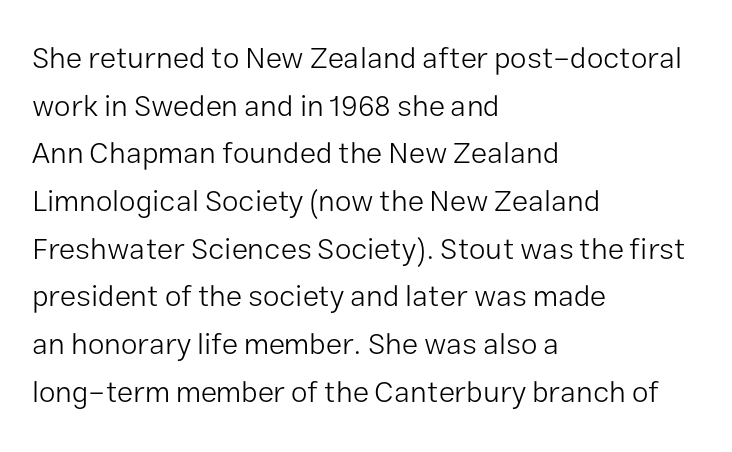
This sample keeps an unexceptional amount of space between lines. The line texture is even and compact thanks to regular tracking. Only glyphs here, with clear space below each row. Weight class: somewhere from thin through regular. The letters stand upright; this is a roman face. The lines are quadded left.
